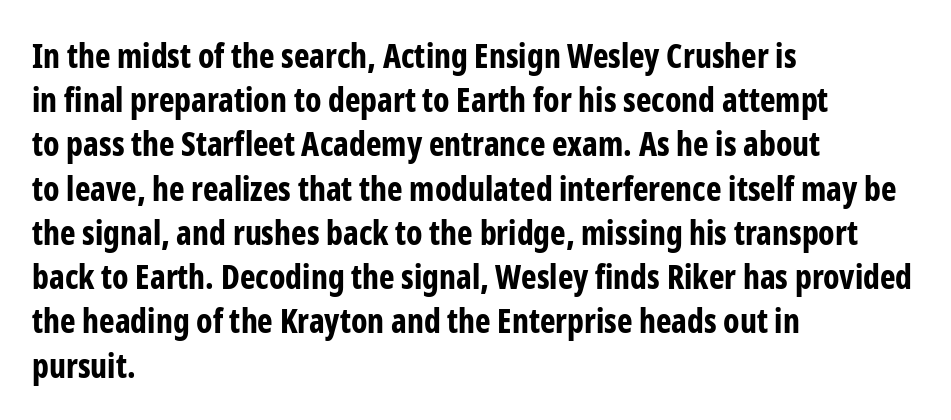
{"serif": "no", "italic": "no", "bold": "yes", "weight": "bold", "width": "condensed", "stroke_contrast": "low", "x_height": "medium", "monospaced": "no", "underline": "no", "align": "left", "line_spacing": "normal", "line_spacing_ratio": 1.34, "letter_spacing": "normal", "letter_spacing_em": 0.0, "glyph_px": 33}
